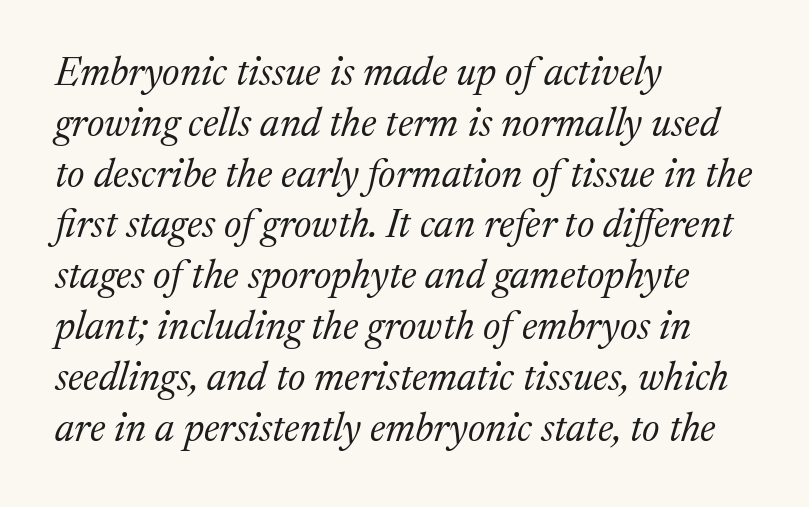
Q: Is the text bold? A: No.
Q: Is the text italic (slanted)? A: Yes, it leans right by about 17 degrees.
Q: Is the typeface a serif or a sans-serif typeface? A: Serif.
Q: Is the text underlined? A: No.
Q: How is the paragraph aligned? A: Left-aligned.
Q: Is the spacing between letters normal or unusually wide? A: Normal.
Q: Is the spacing between lines tight, normal or loose? A: Normal.
Q: Width (condensed, normal, or wide)? A: Normal.
Q: Stroke contrast? A: Medium.
Q: x-height? A: Medium.
Q: Monospaced? A: No.
